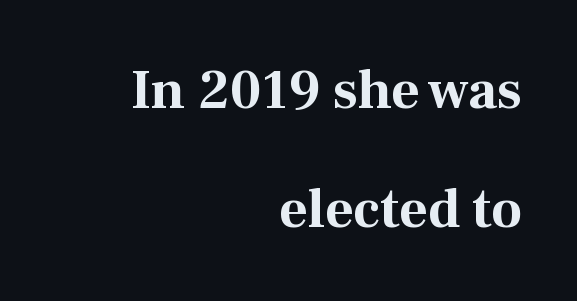
Q: Is the text bold? A: Yes.
Q: Is the text italic (slanted)? A: No, it is upright.
Q: Is the typeface a serif or a sans-serif typeface? A: Serif.
Q: Is the text underlined? A: No.
Q: How is the paragraph aligned? A: Right-aligned.
Q: Is the spacing between letters normal or unusually wide? A: Normal.
Q: Is the spacing between lines tight, normal or loose? A: Loose.
Q: Width (condensed, normal, or wide)? A: Normal.
Q: Stroke contrast? A: Medium.
Q: x-height? A: Medium.
Q: Monospaced? A: No.
